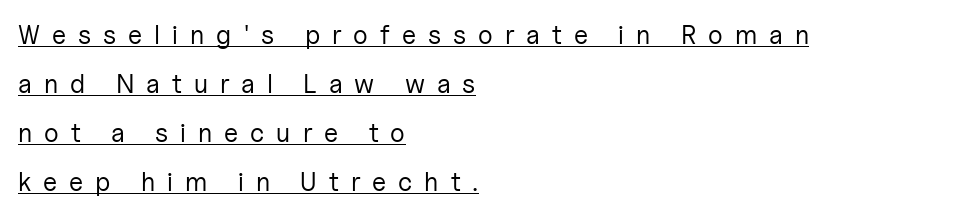
A light-to-regular cut is what we see here. Notice how a bar underscores the lettering throughout. The paragraph has a hard left edge and a soft right edge. The font's upright variant was chosen for this text.
